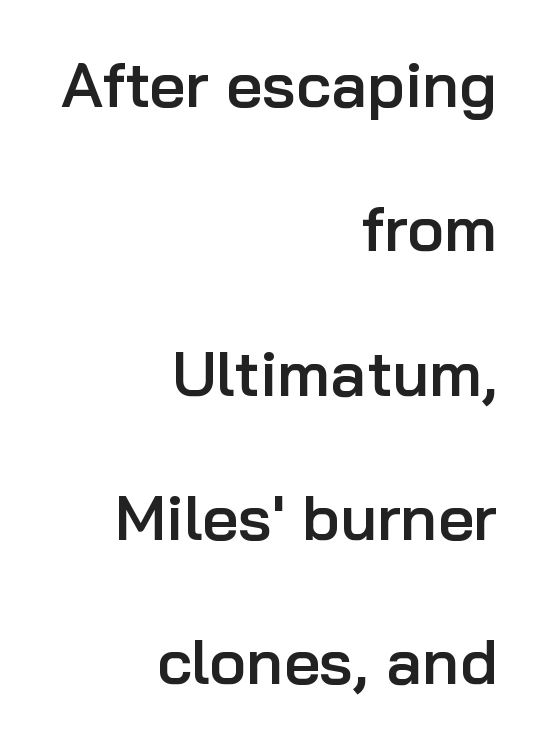
The image shows 63 px semibold sans-serif type, upright; set right-aligned, loose line spacing (2.29x), normal letter spacing, not underlined; low stroke contrast and a medium x-height.
